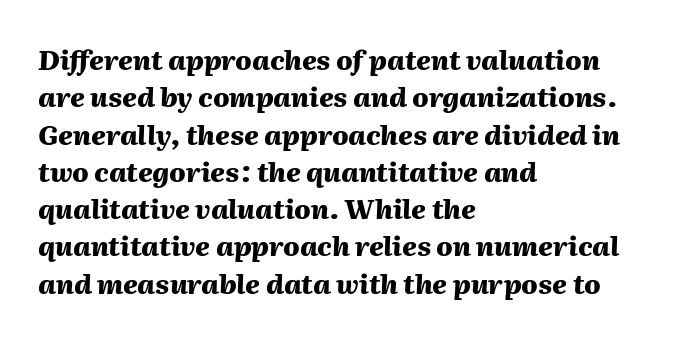
Each glyph is drawn with heavy, bold strokes. Where is the straight margin? On the left. The block of text has a typical density, with ordinary space between rows. The face used here is rendered with its standard letterfit. The typography opts for an oblique posture over an upright one. Letters rest on an invisible, unmarked baseline.
